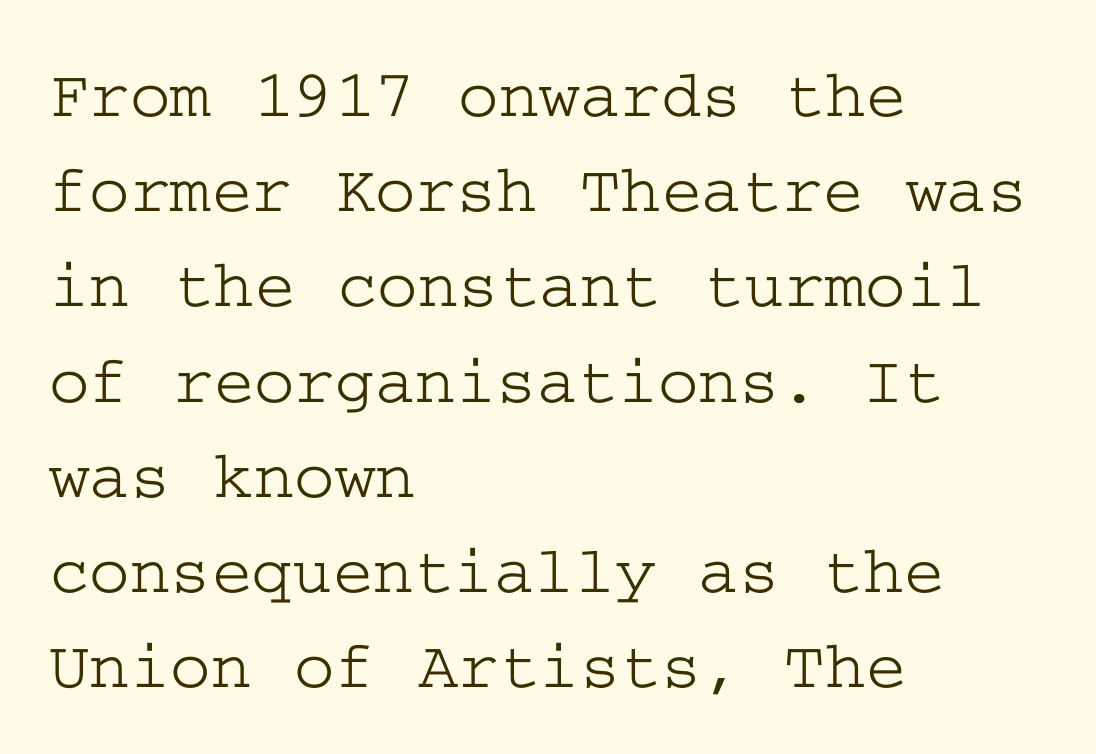
Q: Is the text italic (slanted)? A: No, it is upright.
Q: Is the typeface a serif or a sans-serif typeface? A: Serif.
Q: Is the text underlined? A: No.
Q: How is the paragraph aligned? A: Left-aligned.
Q: Is the spacing between letters normal or unusually wide? A: Normal.
Q: Is the spacing between lines tight, normal or loose? A: Normal.
Q: Width (condensed, normal, or wide)? A: Wide.
Q: Stroke contrast? A: Low.
Q: x-height? A: Medium.
